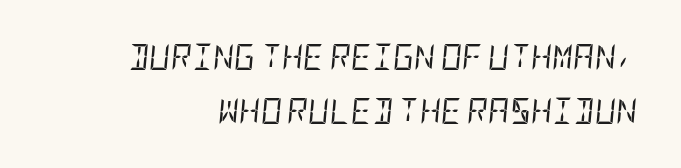
Q: Is the text bold? A: No.
Q: Is the text italic (slanted)? A: Yes, it leans right by about 5 degrees.
Q: Is the text underlined? A: No.
Q: Is the spacing between letters normal or unusually wide? A: Normal.
Q: Is the spacing between lines tight, normal or loose? A: Loose.
